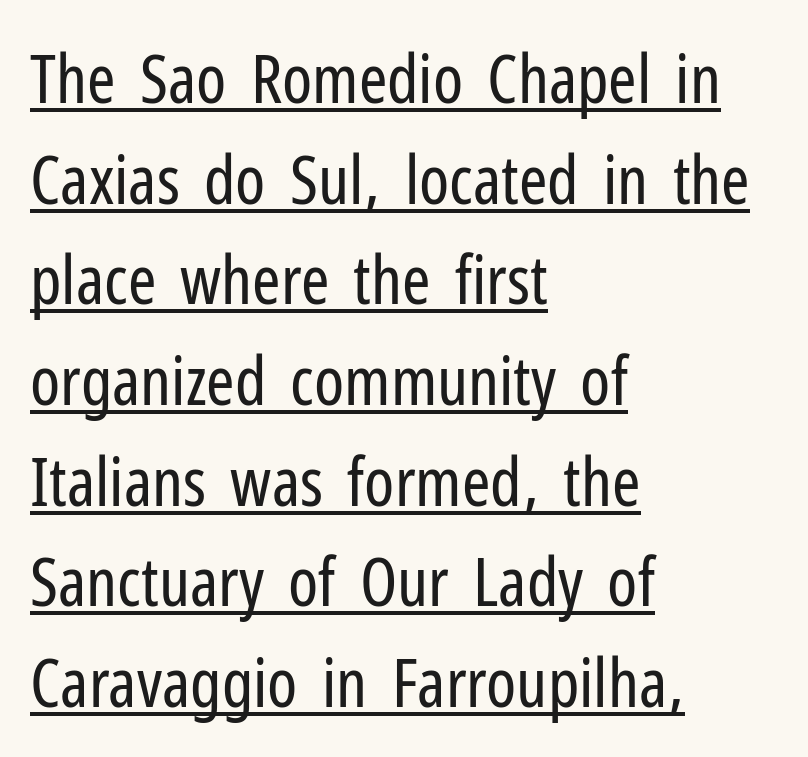
{"serif": "no", "italic": "no", "bold": "no", "weight": "regular", "width": "condensed", "stroke_contrast": "low", "x_height": "medium", "monospaced": "no", "underline": "yes", "align": "left", "line_spacing": "normal", "line_spacing_ratio": 1.48, "letter_spacing": "normal", "letter_spacing_em": 0.0, "glyph_px": 68}
